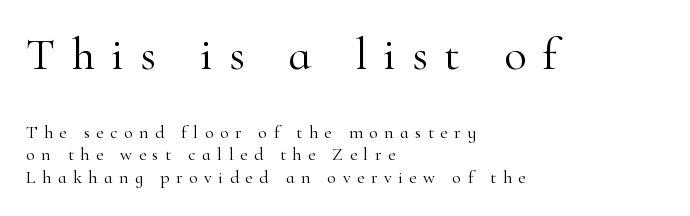
Q: Is the text bold? A: No.
Q: Is the text italic (slanted)? A: No, it is upright.
Q: Is the typeface a serif or a sans-serif typeface? A: Serif.
Q: Is the text underlined? A: No.
Q: How is the paragraph aligned? A: Left-aligned.
Q: Is the spacing between letters normal or unusually wide? A: Unusually wide.
Q: Is the spacing between lines tight, normal or loose? A: Normal.
Q: Which block of text is set in a larger size, the first (top) or the second (bottom)? A: The first (top) one.
Q: Width (condensed, normal, or wide)? A: Normal.
Q: Stroke contrast? A: High.
Q: x-height? A: Small.
Q: Monospaced? A: No.
